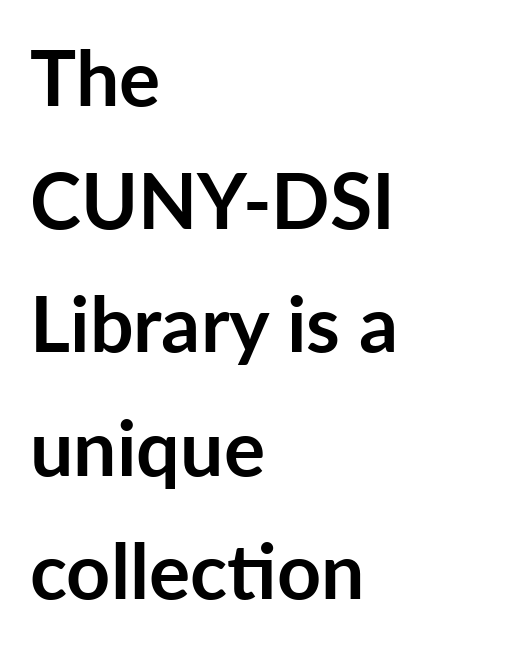
{"serif": "no", "italic": "no", "bold": "yes", "weight": "semibold", "width": "normal", "stroke_contrast": "low", "x_height": "medium", "monospaced": "no", "underline": "no", "align": "left", "line_spacing": "normal", "line_spacing_ratio": 1.6, "letter_spacing": "normal", "letter_spacing_em": 0.0, "glyph_px": 77}
